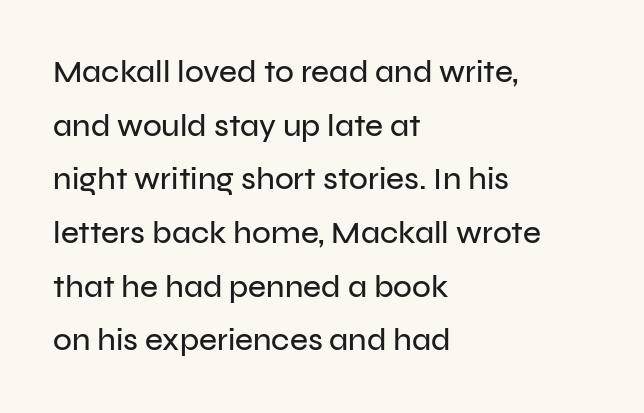
{"serif": "no", "italic": "no", "width": "normal", "stroke_contrast": "low", "x_height": "medium", "monospaced": "no", "underline": "no", "align": "left", "line_spacing_ratio": 1.73, "letter_spacing": "normal", "letter_spacing_em": 0.0, "glyph_px": 31}
